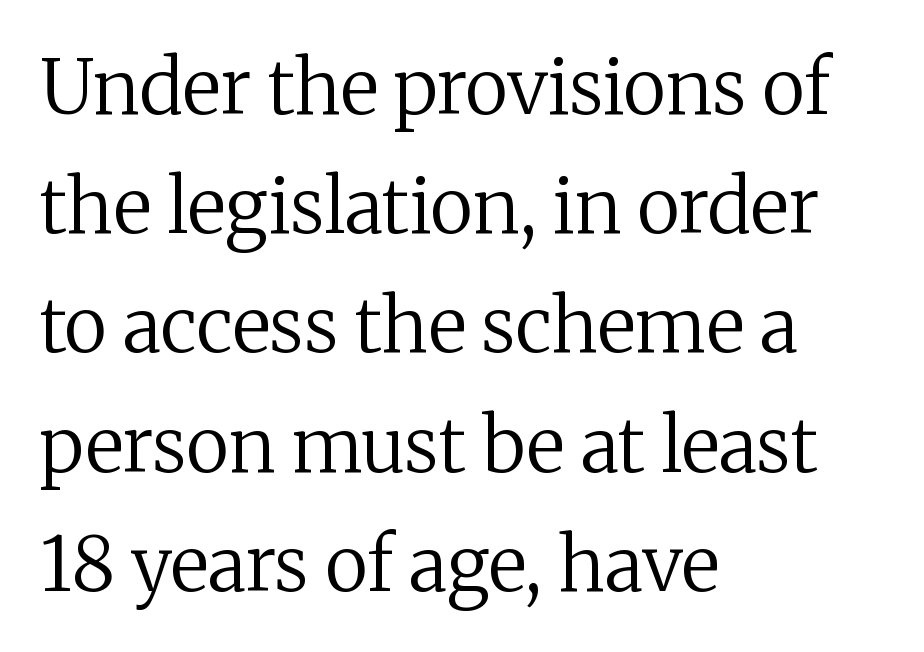
{"serif": "yes", "italic": "no", "bold": "no", "weight": "regular", "width": "normal", "stroke_contrast": "medium", "x_height": "medium", "monospaced": "no", "underline": "no", "align": "left", "line_spacing": "normal", "line_spacing_ratio": 1.59, "letter_spacing": "normal", "letter_spacing_em": 0.0, "glyph_px": 75}
